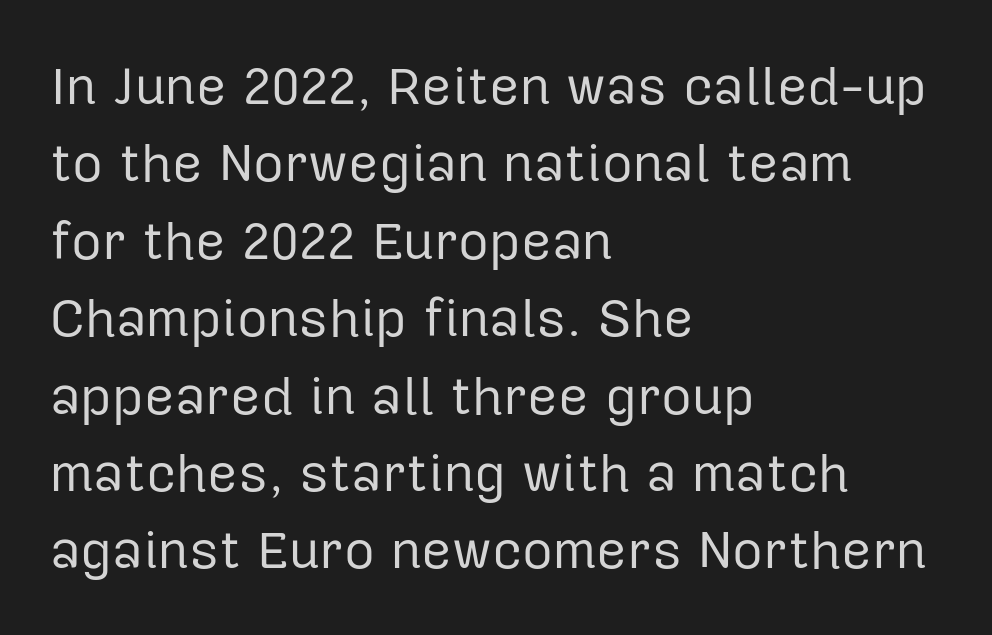
{"serif": "no", "italic": "no", "bold": "no", "weight": "regular", "width": "normal", "stroke_contrast": "low", "x_height": "medium", "monospaced": "no", "underline": "no", "align": "left", "line_spacing": "normal", "line_spacing_ratio": 1.46, "letter_spacing": "normal", "letter_spacing_em": 0.0, "glyph_px": 53}
